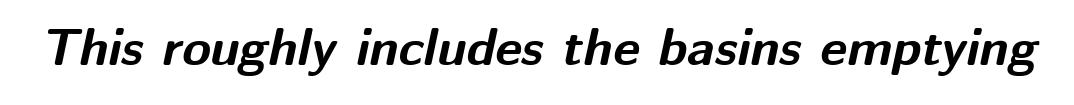
Q: Is the text bold? A: Yes.
Q: Is the text italic (slanted)? A: Yes, it leans right by about 12 degrees.
Q: Is the text underlined? A: No.
Q: Is the spacing between letters normal or unusually wide? A: Normal.
Q: Width (condensed, normal, or wide)? A: Normal.
Q: Stroke contrast? A: Medium.
Q: x-height? A: Medium.
Q: Monospaced? A: No.
